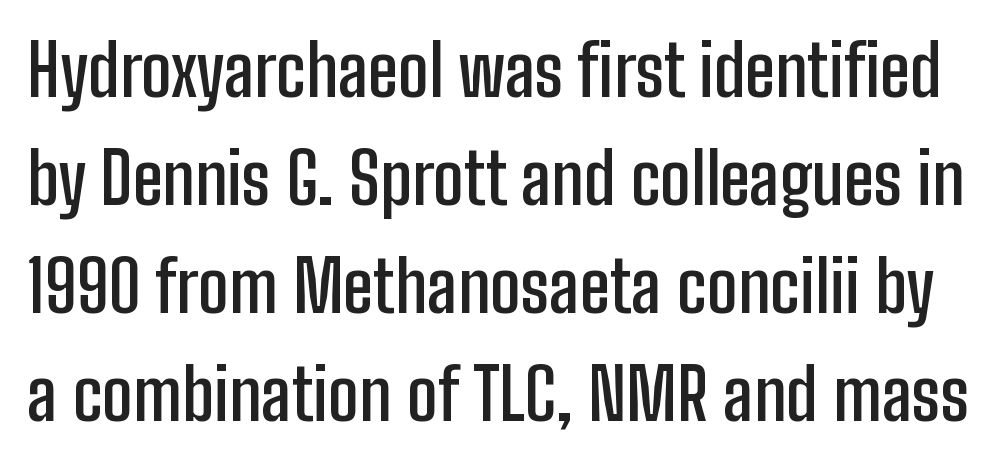
Does the lettering tilt? It doesn't — this is upright. The designer left line spacing at the default. Standard letterfit; no display-style spreading of the glyphs. The characters look somewhat weighty, a semibold short of true bold.
